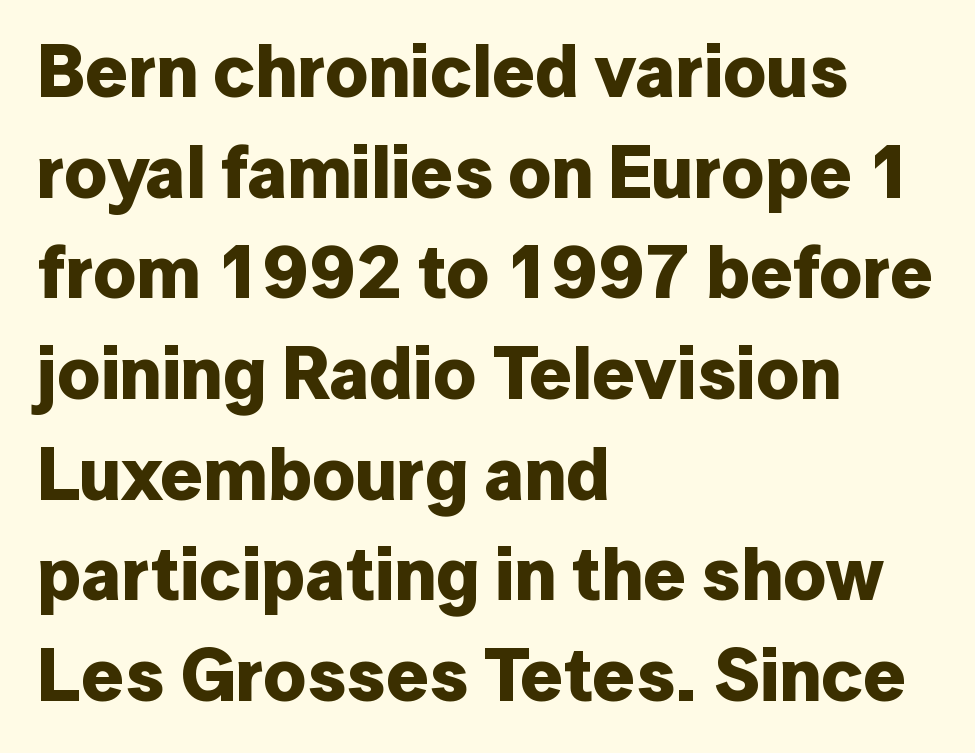
Q: Is the text bold? A: Yes.
Q: Is the text italic (slanted)? A: No, it is upright.
Q: Is the typeface a serif or a sans-serif typeface? A: Sans-serif.
Q: Is the text underlined? A: No.
Q: How is the paragraph aligned? A: Left-aligned.
Q: Is the spacing between letters normal or unusually wide? A: Normal.
Q: Is the spacing between lines tight, normal or loose? A: Normal.
Q: Width (condensed, normal, or wide)? A: Normal.
Q: Stroke contrast? A: Low.
Q: x-height? A: Medium.
Q: Monospaced? A: No.
